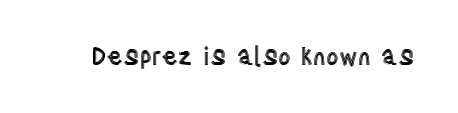
Observe the ordinary spacing: letters are neighbours, not strangers. Underline: absent. Rendered with straight, roman letterforms.
